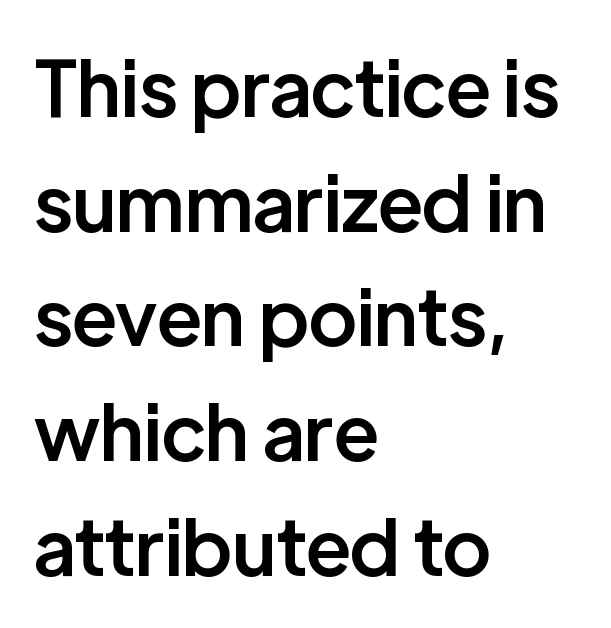
Q: Is the text bold? A: Semi-bold.
Q: Is the text italic (slanted)? A: No, it is upright.
Q: Is the typeface a serif or a sans-serif typeface? A: Sans-serif.
Q: Is the text underlined? A: No.
Q: How is the paragraph aligned? A: Left-aligned.
Q: Is the spacing between letters normal or unusually wide? A: Normal.
Q: Is the spacing between lines tight, normal or loose? A: Normal.
Q: Width (condensed, normal, or wide)? A: Normal.
Q: Stroke contrast? A: Low.
Q: x-height? A: Medium.
Q: Monospaced? A: No.
